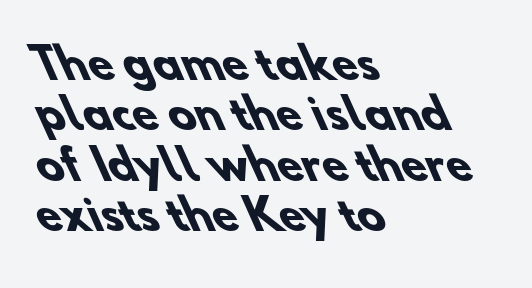
The image shows 41 px heavy sans-serif type; set left-aligned, line spacing 1.23x, normal letter spacing, not underlined; low stroke contrast and a small x-height.
